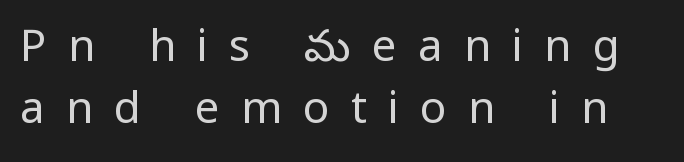
Q: Is the text bold? A: No.
Q: Is the text italic (slanted)? A: No, it is upright.
Q: Is the typeface a serif or a sans-serif typeface? A: Sans-serif.
Q: Is the text underlined? A: No.
Q: Is the spacing between letters normal or unusually wide? A: Unusually wide.
Q: Is the spacing between lines tight, normal or loose? A: Normal.
Q: Width (condensed, normal, or wide)? A: Condensed.
Q: Stroke contrast? A: Low.
Q: x-height? A: Large.
Q: Monospaced? A: No.
